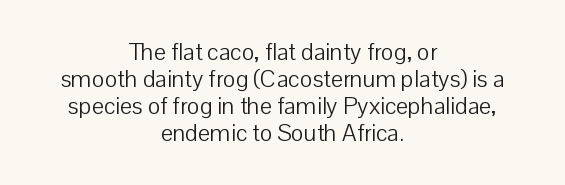
The image shows 24 px text type, upright; set centered, tight line spacing (1.12x), normal letter spacing, not underlined.
